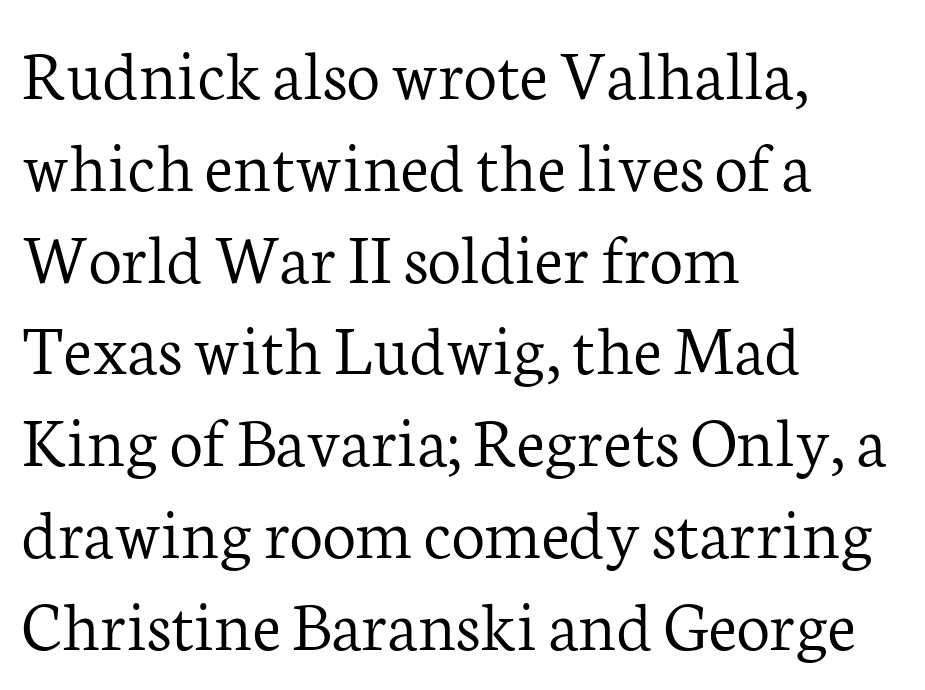
{"serif": "yes", "italic": "no", "bold": "no", "weight": "light", "width": "normal", "stroke_contrast": "low", "x_height": "medium", "monospaced": "no", "underline": "no", "align": "left", "line_spacing_ratio": 1.24, "letter_spacing": "normal", "letter_spacing_em": 0.0, "glyph_px": 74}
